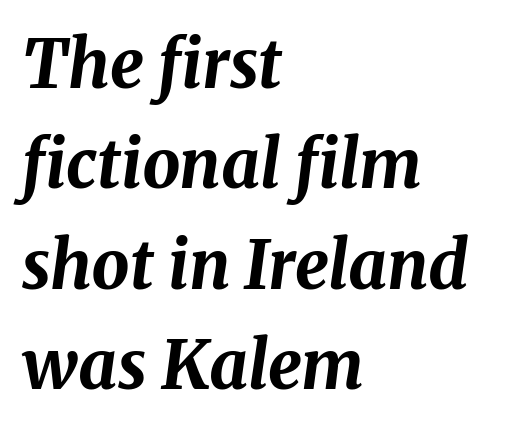
This block has exactly the height ordinary leading produces. Note the varied advance widths — an 'i' is clearly narrower than an 'm'. These lines keep a tight, regular rhythm from letter to letter. Typeset ragged right — the left edge is the straight one.
